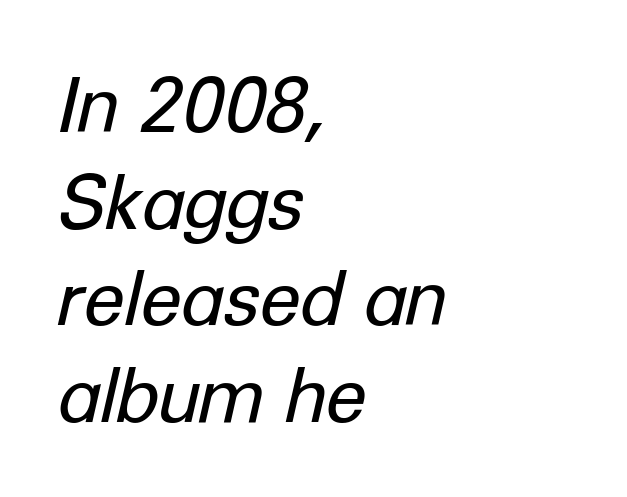
Q: Is the text bold? A: No.
Q: Is the text italic (slanted)? A: Yes, it leans right by about 12 degrees.
Q: Is the text underlined? A: No.
Q: How is the paragraph aligned? A: Left-aligned.
Q: Is the spacing between letters normal or unusually wide? A: Normal.
Q: Is the spacing between lines tight, normal or loose? A: Normal.
Q: Width (condensed, normal, or wide)? A: Normal.
Q: Stroke contrast? A: Low.
Q: x-height? A: Medium.
Q: Monospaced? A: No.
